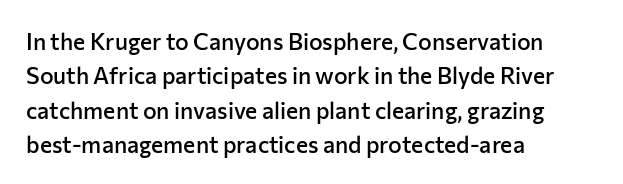
The setting favours the left margin, as ordinary paragraphs usually do. Words float on clear page, feet unadorned. If you measured baseline to baseline, you'd find a middling distance. These words are printed semibold, heavier than regular yet not bold. Does the lettering tilt? It doesn't — this is upright.
